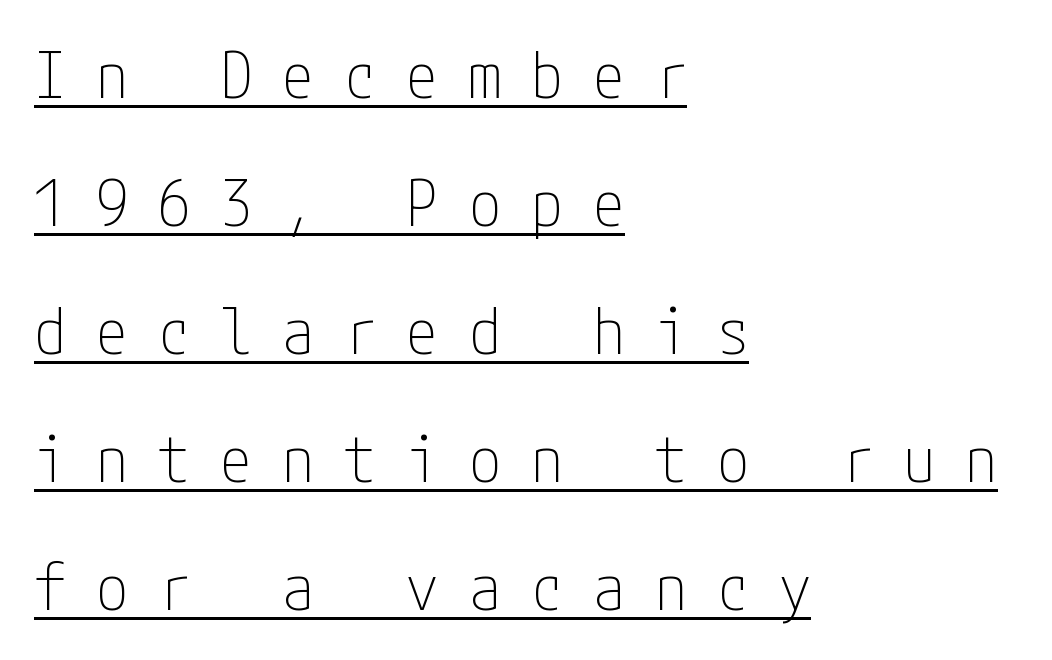
Does the lettering tilt? It doesn't — this is upright. This sample carries an underscore along the baseline area. The glyphs in this specimen are sans serif. The typesetter chose a ragged-right arrangement here. The weight tops out at a normal text grade.
